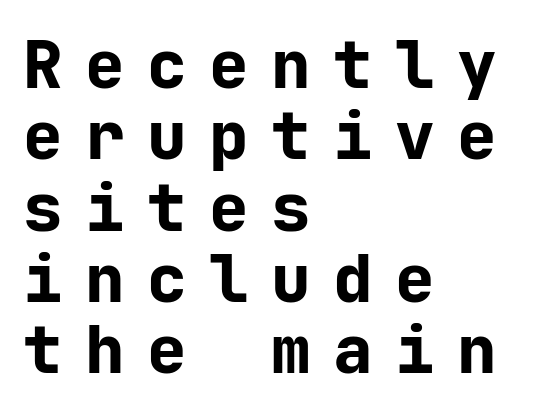
Q: Is the text bold? A: Yes.
Q: Is the text italic (slanted)? A: No, it is upright.
Q: Is the typeface a serif or a sans-serif typeface? A: Sans-serif.
Q: Is the text underlined? A: No.
Q: How is the paragraph aligned? A: Left-aligned.
Q: Is the spacing between letters normal or unusually wide? A: Unusually wide.
Q: Is the spacing between lines tight, normal or loose? A: Tight.
Q: Width (condensed, normal, or wide)? A: Normal.
Q: Stroke contrast? A: Low.
Q: x-height? A: Medium.
Q: Monospaced? A: Yes.
